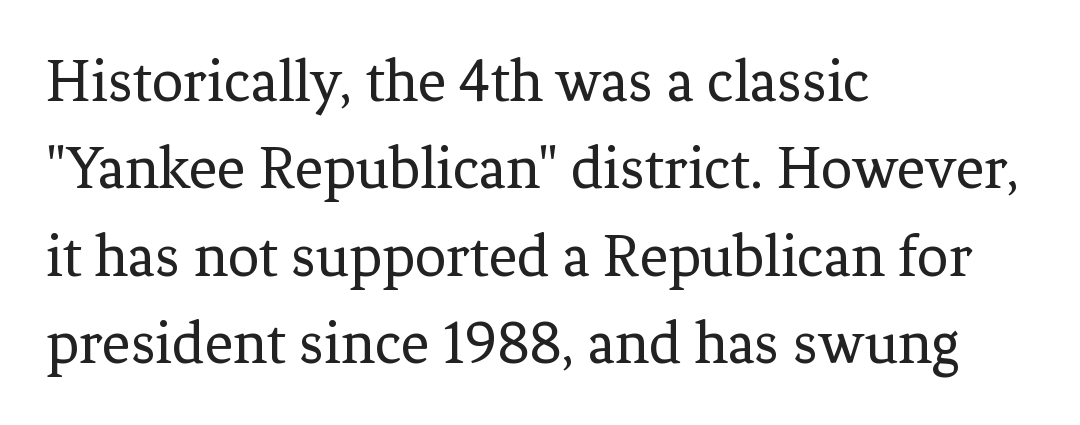
When letters stand straight like this, we call the style roman or upright. The baseline area is clear. Stroke thickness stays within the range of a standard reading face or lighter. Students, observe: this is what conventionally led text looks like. Tracking value appears to be zero — textbook default spacing.
